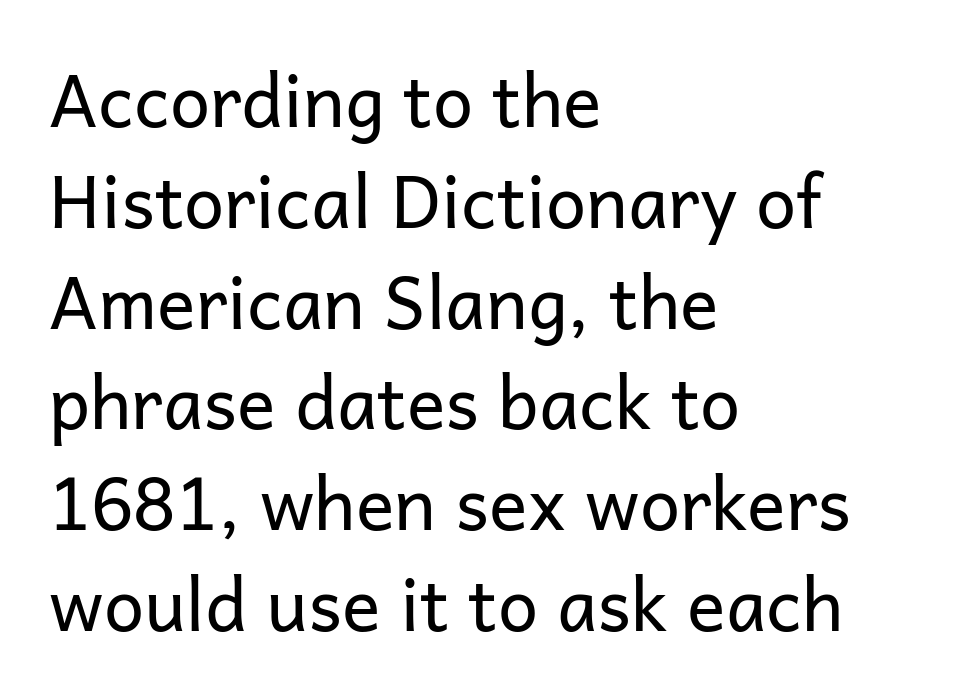
Note the varied advance widths — an 'i' is clearly narrower than an 'm'. Notice how the passage keeps a crisp vertical edge on the left only. Students, observe: this is what conventionally led text looks like. Has an underline been added? It has not.
